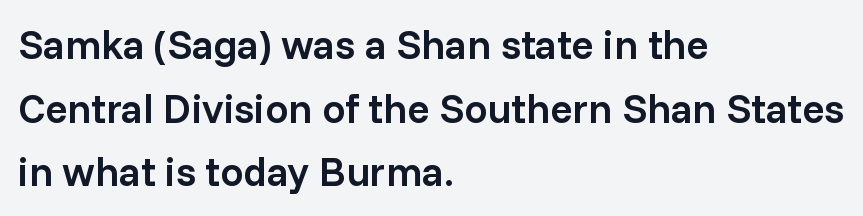
{"serif": "no", "italic": "no", "bold": "semi", "weight": "semibold", "width": "normal", "stroke_contrast": "low", "x_height": "medium", "monospaced": "no", "underline": "no", "align": "left", "line_spacing": "normal", "line_spacing_ratio": 1.55, "letter_spacing": "normal", "letter_spacing_em": 0.0, "glyph_px": 41}
